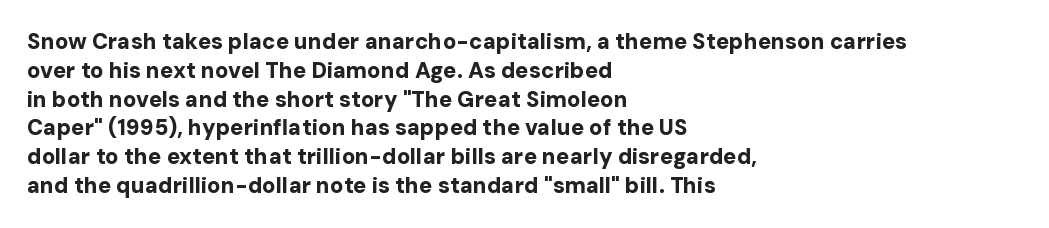
{"italic": "no", "bold": "yes", "underline": "no", "align": "left", "line_spacing": "normal", "line_spacing_ratio": 1.31, "letter_spacing": "normal", "letter_spacing_em": 0.0, "glyph_px": 22}
